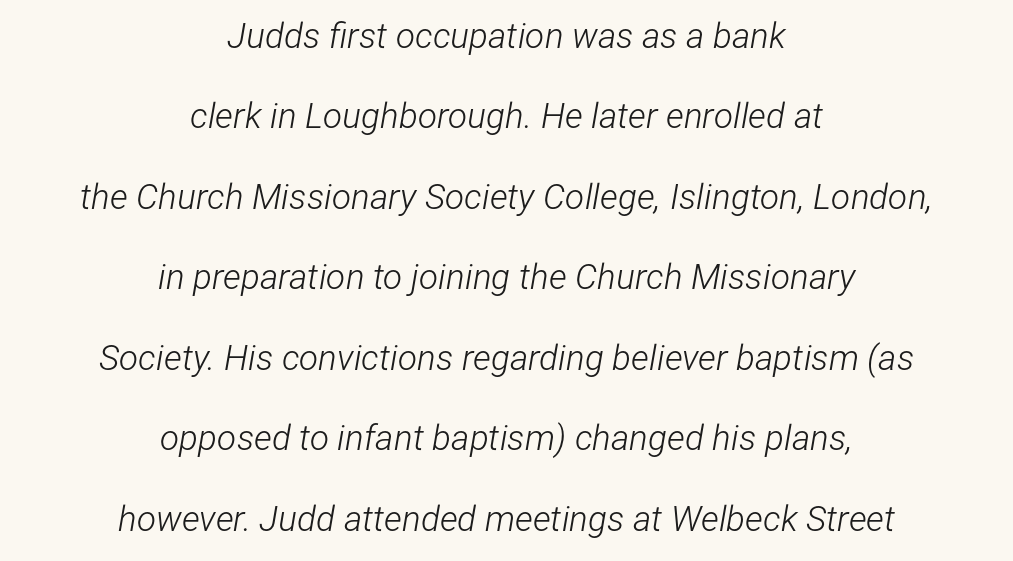
Proportional: the letters do not fall into vertical columns. Each word holds together tightly as a unit, with standard inter-letter gaps. Nothing heavy about these letters — not bold at all. This sample uses an oblique cut, with every glyph tilted off the vertical.
